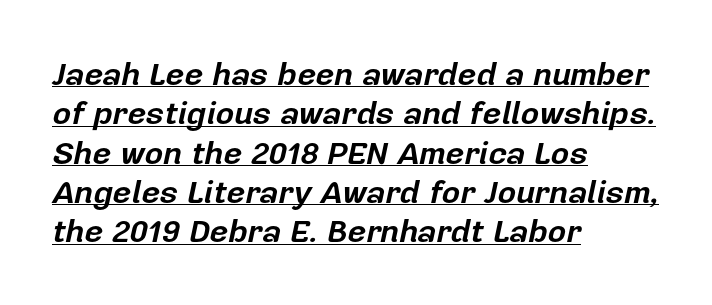
This sample has the flowing, uneven cadence of proportional lettering. Caption: bold face, heavy strokes. Notice how a bar underscores the lettering throughout. Letter spacing: default. If you drew a ruler down the left edge, every line would touch it. The face used here has a pronounced slope to its letters.
